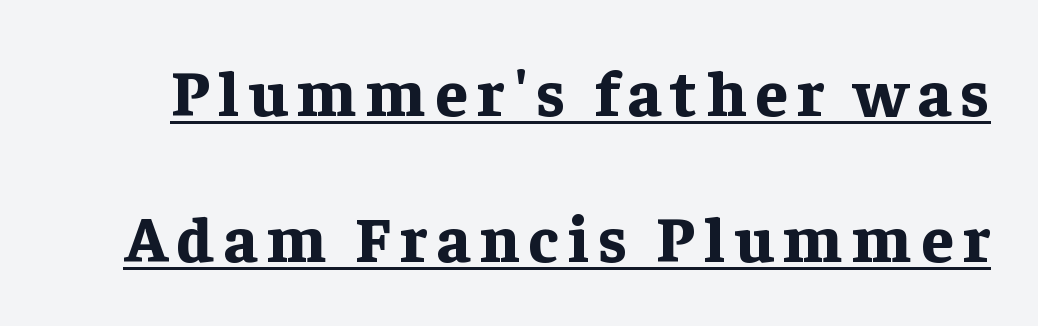
The image shows 65 px bold serif type, upright; set loose line spacing (2.25x), underlined; low stroke contrast and a medium x-height.
